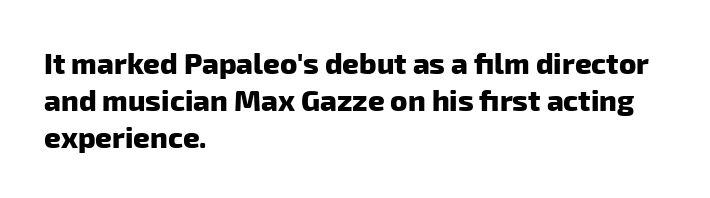
The image shows 29 px heavy sans-serif type; set left-aligned, normal line spacing (1.27x), normal letter spacing, not underlined; low stroke contrast and a medium x-height.
